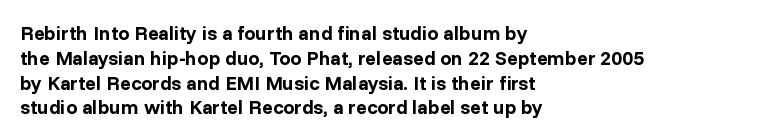
The image shows 20 px bold type, upright; set left-aligned, line spacing 1.24x, normal letter spacing, not underlined.
